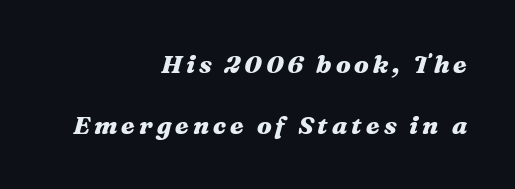
{"italic": "yes", "lean": "right", "slant_degrees": 16, "bold": "yes", "underline": "no", "align": "right", "line_spacing": "loose", "line_spacing_ratio": 2.43, "glyph_px": 25}
